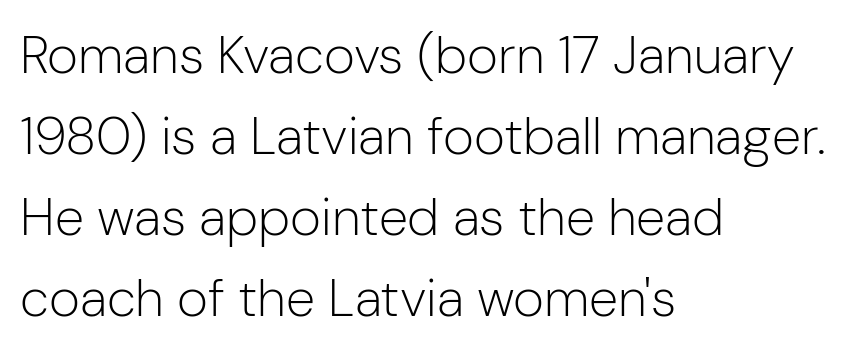
{"serif": "no", "italic": "no", "bold": "no", "weight": "light", "width": "normal", "stroke_contrast": "low", "x_height": "medium", "monospaced": "no", "underline": "no", "align": "left", "line_spacing": "normal", "line_spacing_ratio": 1.53, "letter_spacing": "normal", "letter_spacing_em": 0.0, "glyph_px": 53}
